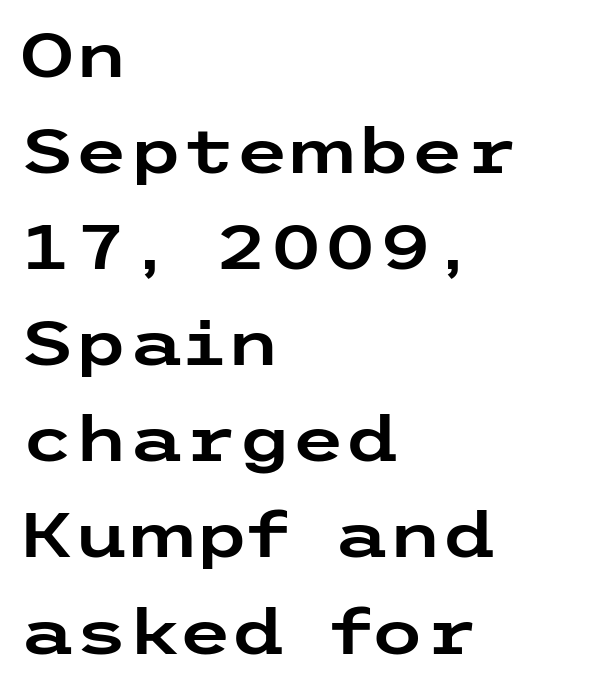
Regular leading. The letterforms sit shoulder to shoulder at normal distance. Do the letters lean? They stand straight. Clear beneath every line of the passage. Does the type have serifs? No, each stem ends abruptly.
